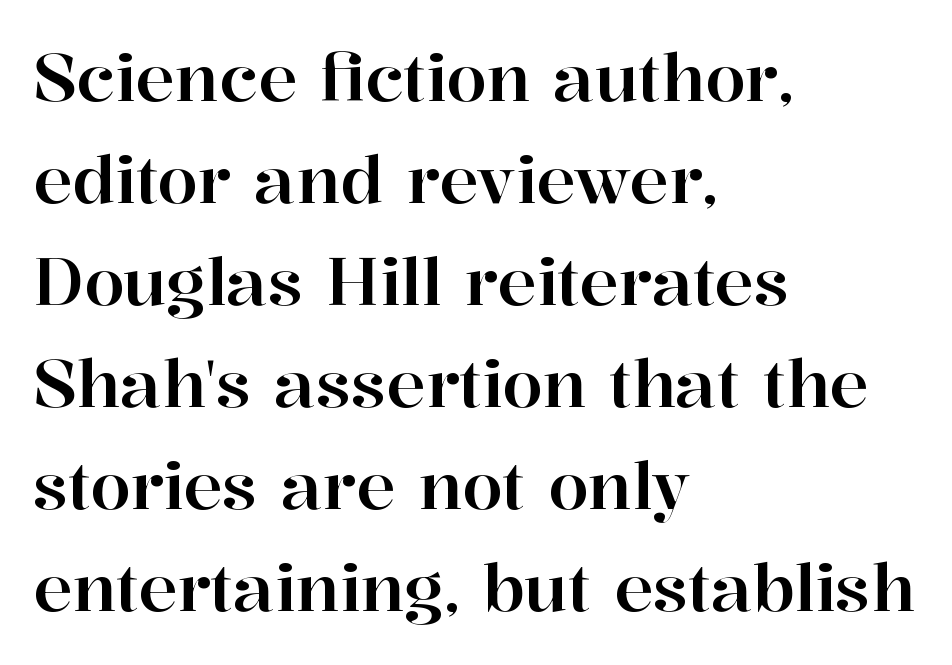
Q: Is the text italic (slanted)? A: No, it is upright.
Q: Is the typeface a serif or a sans-serif typeface? A: Serif.
Q: Is the text underlined? A: No.
Q: How is the paragraph aligned? A: Left-aligned.
Q: Is the spacing between letters normal or unusually wide? A: Normal.
Q: Is the spacing between lines tight, normal or loose? A: Normal.
Q: Width (condensed, normal, or wide)? A: Normal.
Q: Stroke contrast? A: High.
Q: x-height? A: Medium.
Q: Monospaced? A: No.
